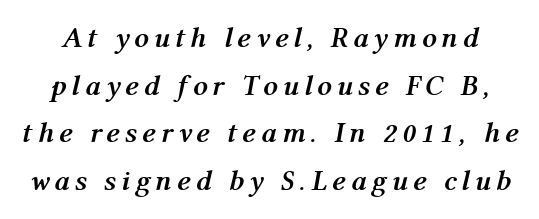
The image shows 29 px semibold type, italic (leaning right); set normal line spacing (1.64x), not underlined; medium stroke contrast and a medium x-height.
